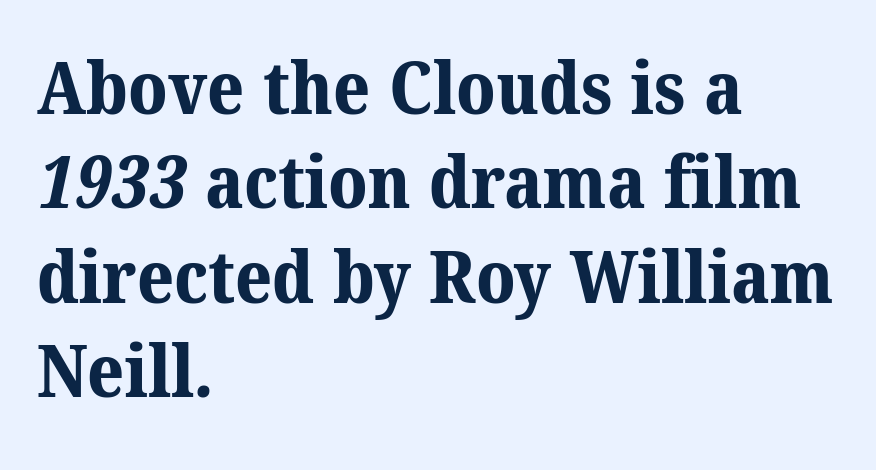
Q: Is the text bold? A: Yes.
Q: Is the typeface a serif or a sans-serif typeface? A: Serif.
Q: Is the text underlined? A: No.
Q: How is the paragraph aligned? A: Left-aligned.
Q: Is the spacing between letters normal or unusually wide? A: Normal.
Q: Is the spacing between lines tight, normal or loose? A: Normal.
Q: Width (condensed, normal, or wide)? A: Normal.
Q: Stroke contrast? A: Medium.
Q: x-height? A: Medium.
Q: Monospaced? A: No.
